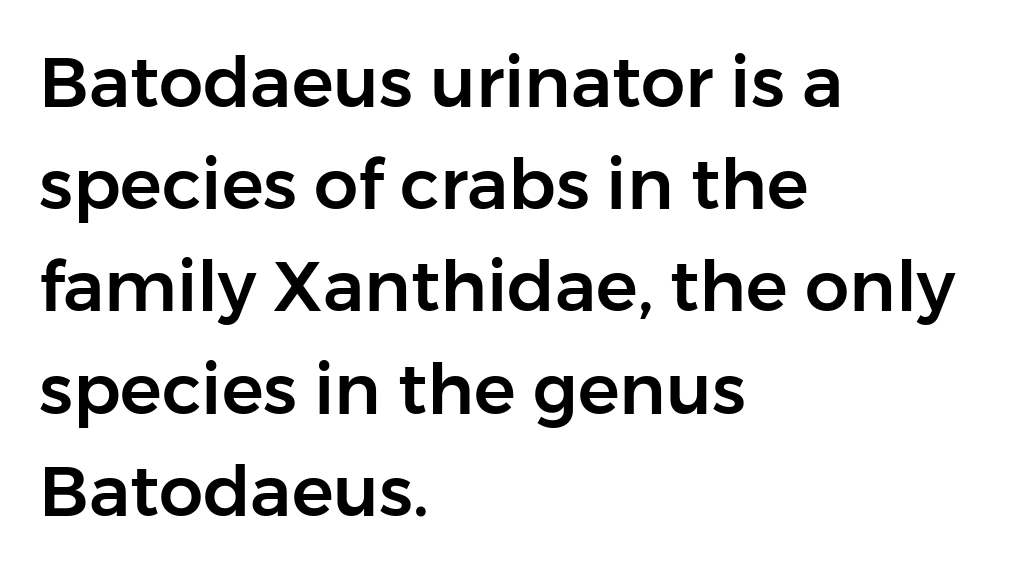
Q: Is the text italic (slanted)? A: No, it is upright.
Q: Is the typeface a serif or a sans-serif typeface? A: Sans-serif.
Q: Is the text underlined? A: No.
Q: How is the paragraph aligned? A: Left-aligned.
Q: Is the spacing between letters normal or unusually wide? A: Normal.
Q: Is the spacing between lines tight, normal or loose? A: Normal.
Q: Width (condensed, normal, or wide)? A: Normal.
Q: Stroke contrast? A: Low.
Q: x-height? A: Medium.
Q: Monospaced? A: No.
